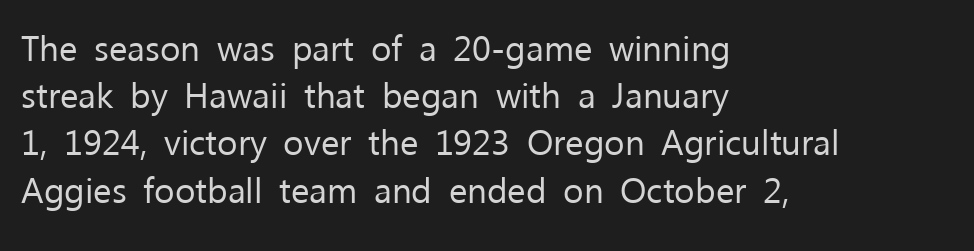
Q: Is the text bold? A: No.
Q: Is the text italic (slanted)? A: No, it is upright.
Q: Is the typeface a serif or a sans-serif typeface? A: Sans-serif.
Q: Is the text underlined? A: No.
Q: How is the paragraph aligned? A: Left-aligned.
Q: Is the spacing between letters normal or unusually wide? A: Normal.
Q: Is the spacing between lines tight, normal or loose? A: Normal.
Q: Width (condensed, normal, or wide)? A: Normal.
Q: Stroke contrast? A: Low.
Q: x-height? A: Medium.
Q: Monospaced? A: No.
